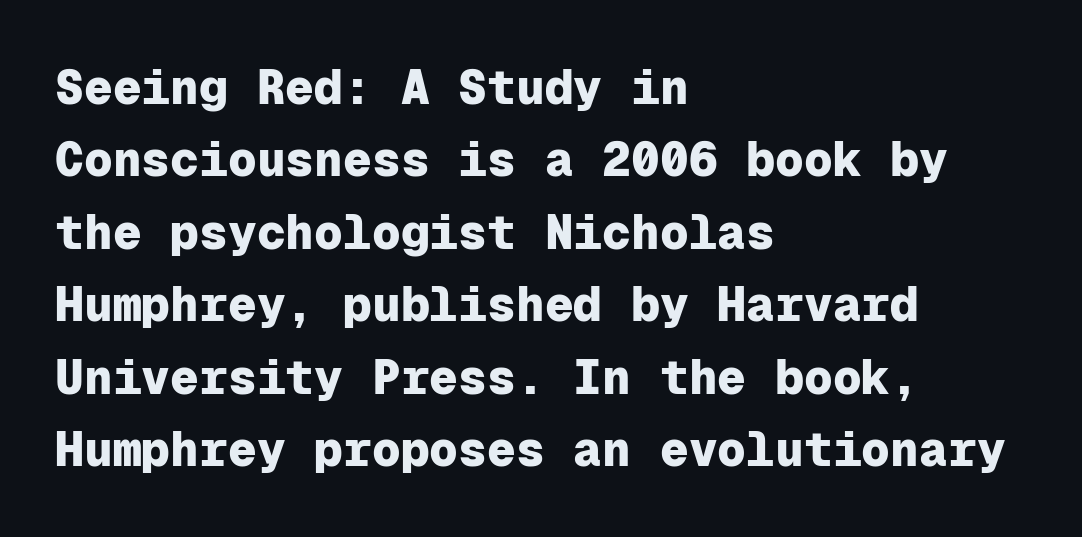
Q: Is the text bold? A: Yes.
Q: Is the text italic (slanted)? A: No, it is upright.
Q: Is the typeface a serif or a sans-serif typeface? A: Sans-serif.
Q: Is the text underlined? A: No.
Q: How is the paragraph aligned? A: Left-aligned.
Q: Is the spacing between letters normal or unusually wide? A: Normal.
Q: Is the spacing between lines tight, normal or loose? A: Normal.
Q: Width (condensed, normal, or wide)? A: Normal.
Q: Stroke contrast? A: Low.
Q: x-height? A: Medium.
Q: Monospaced? A: Yes.
